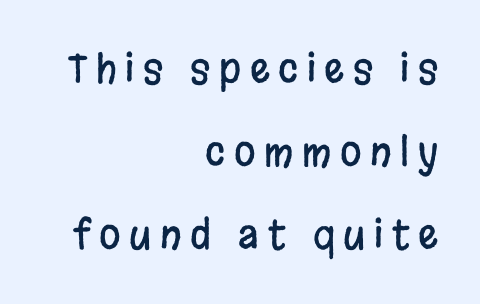
{"serif": "no", "italic": "no", "width": "condensed", "stroke_contrast": "low", "x_height": "large", "monospaced": "no", "underline": "no", "align": "right", "line_spacing": "loose", "line_spacing_ratio": 2.13, "letter_spacing": "wide", "letter_spacing_em": 0.22, "glyph_px": 39}
